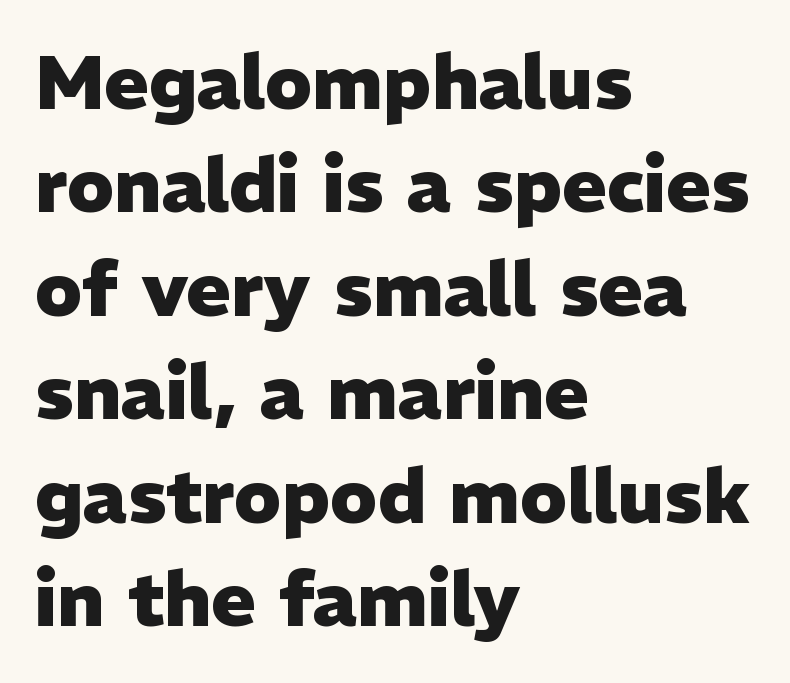
The type family on display is of the sans-serif kind. Note the varied advance widths — an 'i' is clearly narrower than an 'm'. These lines sit exactly where default settings would place them. Horizontally, the lines are justified to the leading edge only. The passage shown has conventional tracking throughout.
